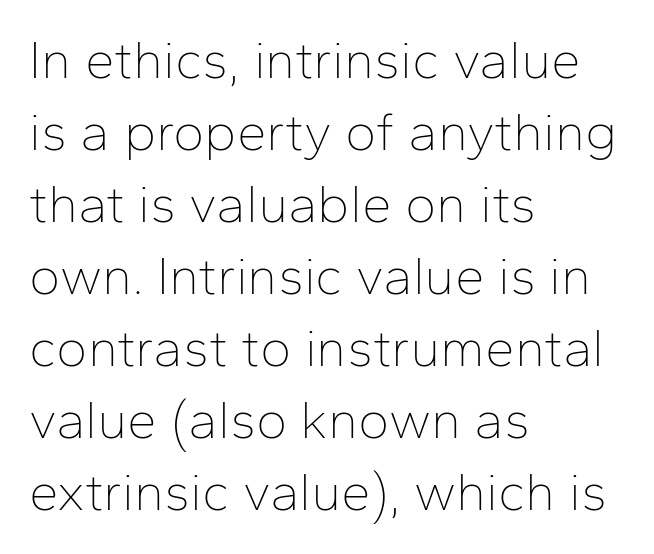
Proportional: the letters do not fall into vertical columns. Nothing unusual about the tracking: characters are spaced as the font intends. Serifs: no, the terminals of the letterforms are clean. The text block is weighted toward the left margin, trailing off unevenly rightward. The typesetting does not lean heavy: it is not bold. Has an underline been added? It has not.
